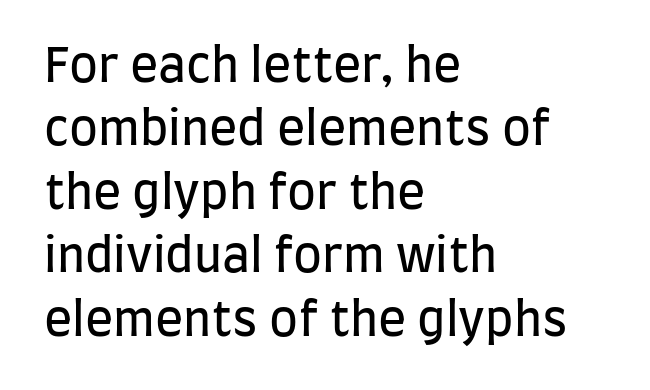
Each letter's strokes conclude bluntly, with no projecting serifs. No chunkiness to these letters — they're not bold. This sample uses plain, unmodified letter spacing. Varying glyph widths throughout — classic text-font behaviour. Descenders are the only things crossing below the line. Characters remain perfectly vertical along every line.
